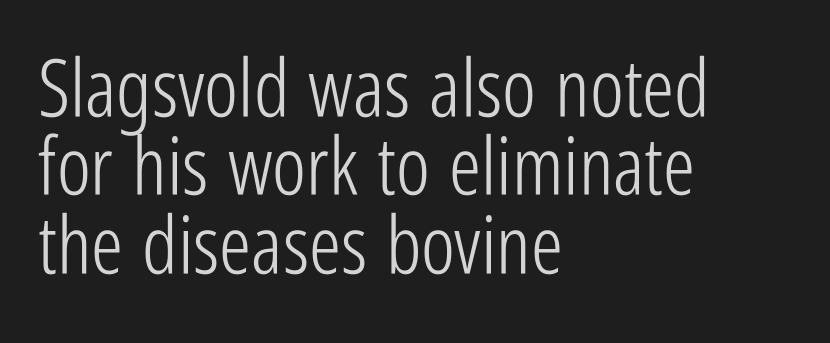
Is this a fixed-width face? No — the glyphs have proportional, varying widths. Tracking here is standard; glyphs follow each other at the usual distance. These lines are set flush left with a ragged right edge. No chunkiness to these letters — they're not bold.
